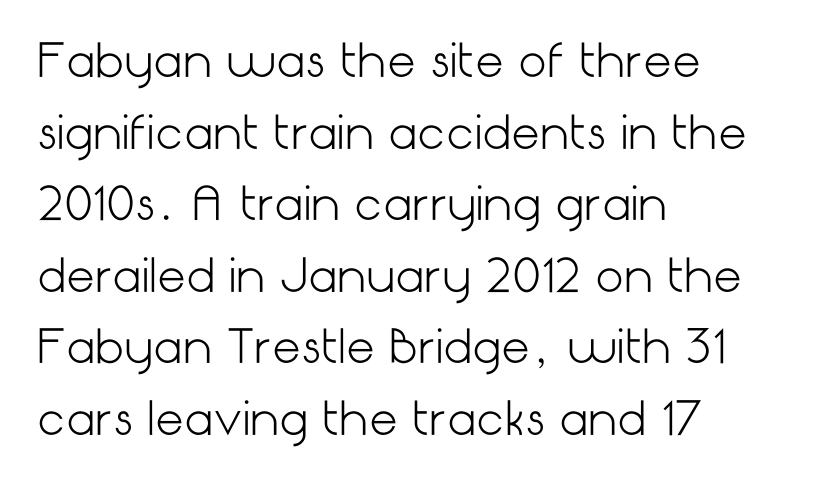
The image shows 45 px light sans-serif type, upright; set left-aligned, normal line spacing (1.59x), normal letter spacing, not underlined; low stroke contrast and a medium x-height.
